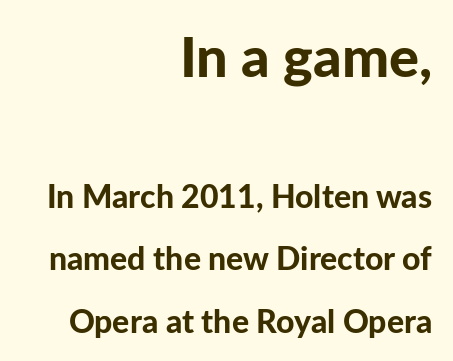
The image shows 56 px bold sans-serif type, upright; set right-aligned, loose line spacing (1.96x), normal letter spacing, not underlined; the first (top) block is 1.75x larger; low stroke contrast and a medium x-height.
